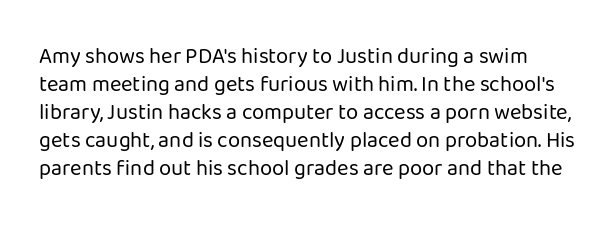
Does the lettering tilt? It doesn't — this is upright. Students, note that the glyphs here touch the page at normal intervals. Bold? No — there's no thickening of the strokes. The foot of each line stays bare and open.
